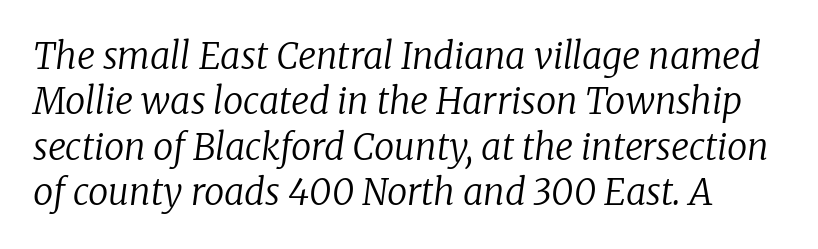
{"serif": "yes", "italic": "yes", "lean": "right", "slant_degrees": 8, "bold": "no", "weight": "regular", "width": "normal", "stroke_contrast": "low", "x_height": "medium", "monospaced": "no", "underline": "no", "line_spacing": "normal", "line_spacing_ratio": 1.26, "letter_spacing": "normal", "letter_spacing_em": 0.0, "glyph_px": 36}
